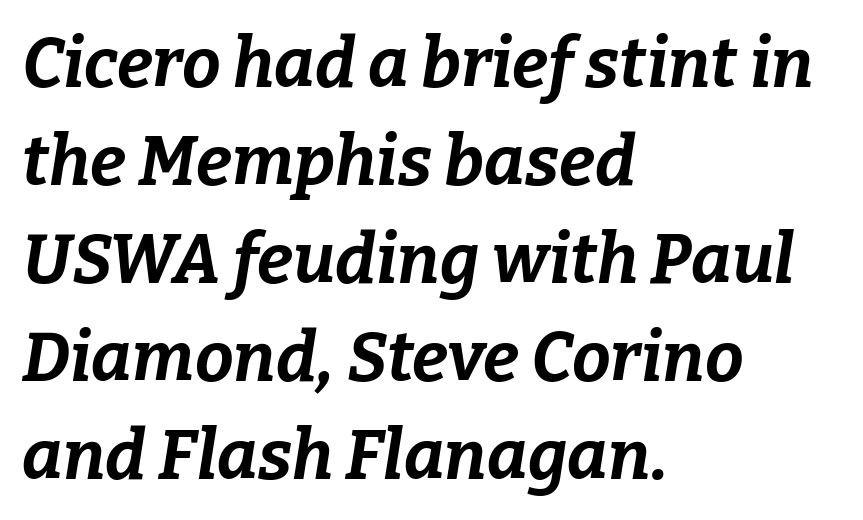
Does the leading feel generous? No, just average. The letters advance in unequal steps, a hallmark of proportional type. Set as a true bold cut, around the 700 mark. The axis of the letterforms is tilted away from vertical. The rendering keeps characters at their native spacing. A bare baseline throughout the passage.
